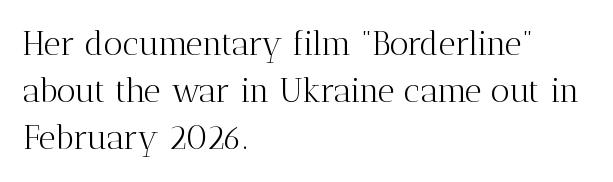
Q: Is the text bold? A: No.
Q: Is the text italic (slanted)? A: No, it is upright.
Q: Is the typeface a serif or a sans-serif typeface? A: Serif.
Q: Is the text underlined? A: No.
Q: How is the paragraph aligned? A: Left-aligned.
Q: Is the spacing between letters normal or unusually wide? A: Normal.
Q: Is the spacing between lines tight, normal or loose? A: Normal.
Q: Width (condensed, normal, or wide)? A: Normal.
Q: Stroke contrast? A: Medium.
Q: x-height? A: Medium.
Q: Monospaced? A: No.
